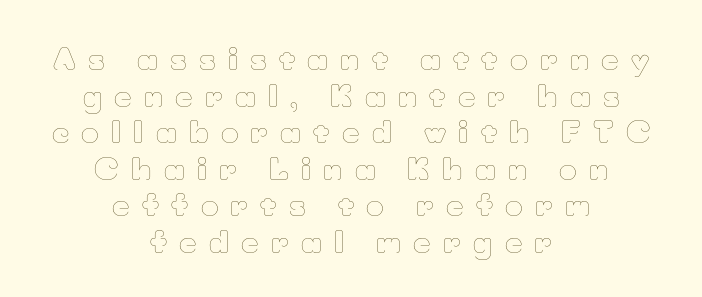
The image shows 30 px thin type, upright; set centered, line spacing 1.22x, unusually wide letter spacing (+0.41 em), not underlined; low stroke contrast and a small x-height.
